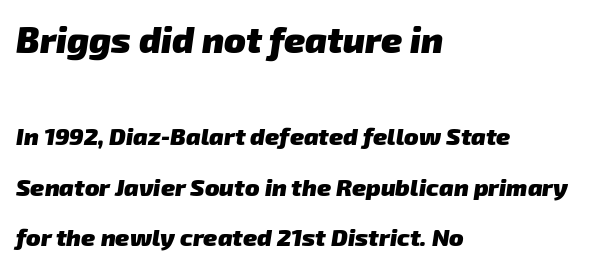
In terms of letterspacing, this is plain default setting. Whoever set this made the first block the dominant, larger element. Note the varied advance widths — an 'i' is clearly narrower than an 'm'. Heavy-handed strokes throughout: this text is bold. The designer went with a sans here, leaving each stem footless.
